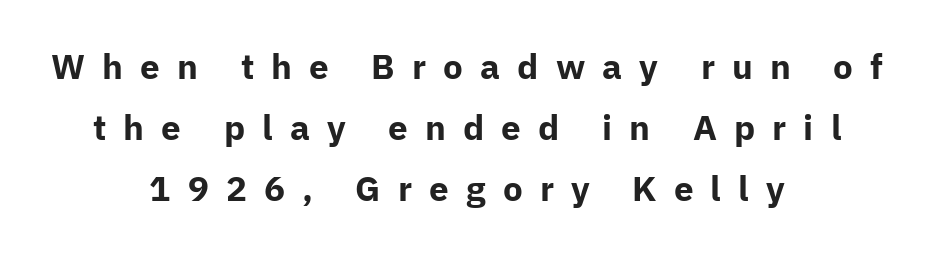
Q: Is the text bold? A: Yes.
Q: Is the text italic (slanted)? A: No, it is upright.
Q: Is the typeface a serif or a sans-serif typeface? A: Sans-serif.
Q: Is the text underlined? A: No.
Q: How is the paragraph aligned? A: Centered.
Q: Is the spacing between letters normal or unusually wide? A: Unusually wide.
Q: Width (condensed, normal, or wide)? A: Normal.
Q: Stroke contrast? A: Low.
Q: x-height? A: Medium.
Q: Monospaced? A: No.
